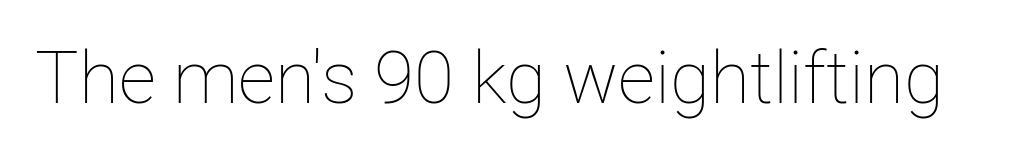
The strip under each line holds only bare page. If you drew a line through each stem, it would be perfectly vertical. The gaps between neighbouring characters are ordinary and unremarkable. The weight tops out at a normal text grade. Think of a printed novel: that variable character pitch is what you see here.
